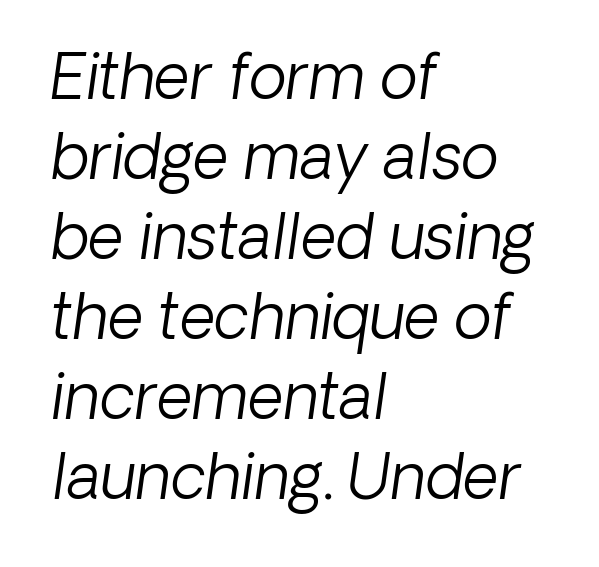
The image shows 62 px light sans-serif type; set left-aligned, normal line spacing (1.29x), normal letter spacing, not underlined; low stroke contrast and a medium x-height.
